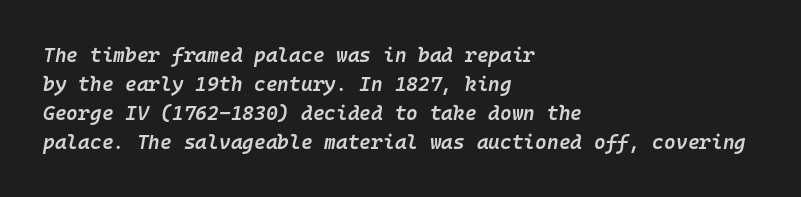
The image shows 20 px text type, italic (leaning right); set left-aligned, normal line spacing (1.45x), normal letter spacing, not underlined.
